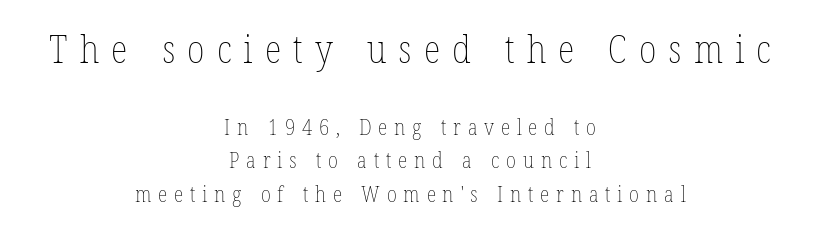
The image shows 39 px thin, condensed type, upright; set centered, normal line spacing (1.51x), unusually wide letter spacing (+0.31 em), not underlined; the first (top) block is 1.77x larger; low stroke contrast and a medium x-height.
